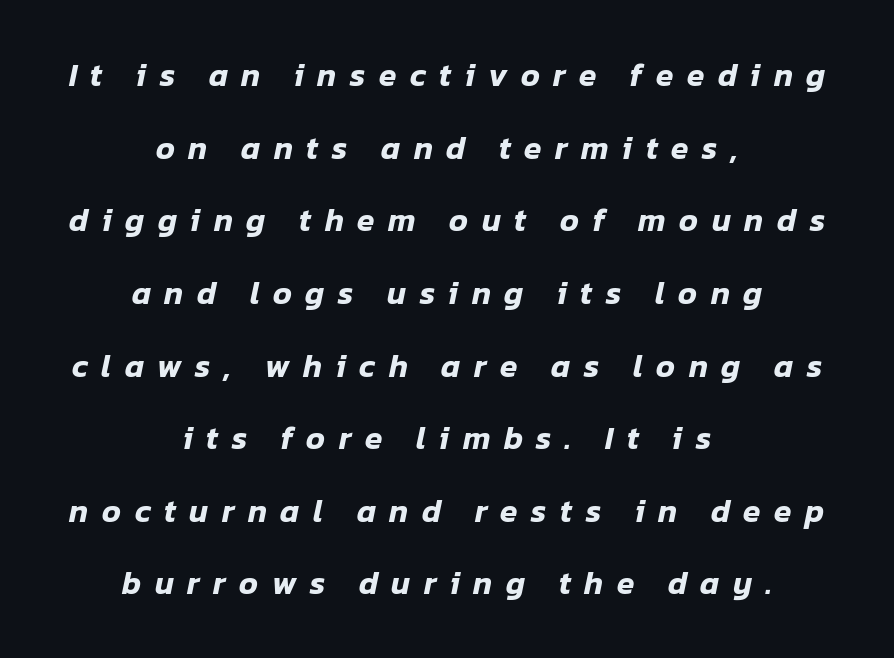
Summary of vertical rhythm: relaxed, with wide interline spacing. Letter spacing: wide. This rendering features lettering with no underline. The typography opts for an oblique posture over an upright one. Compared with a flush-left layout, this one balances lines on the center instead.
